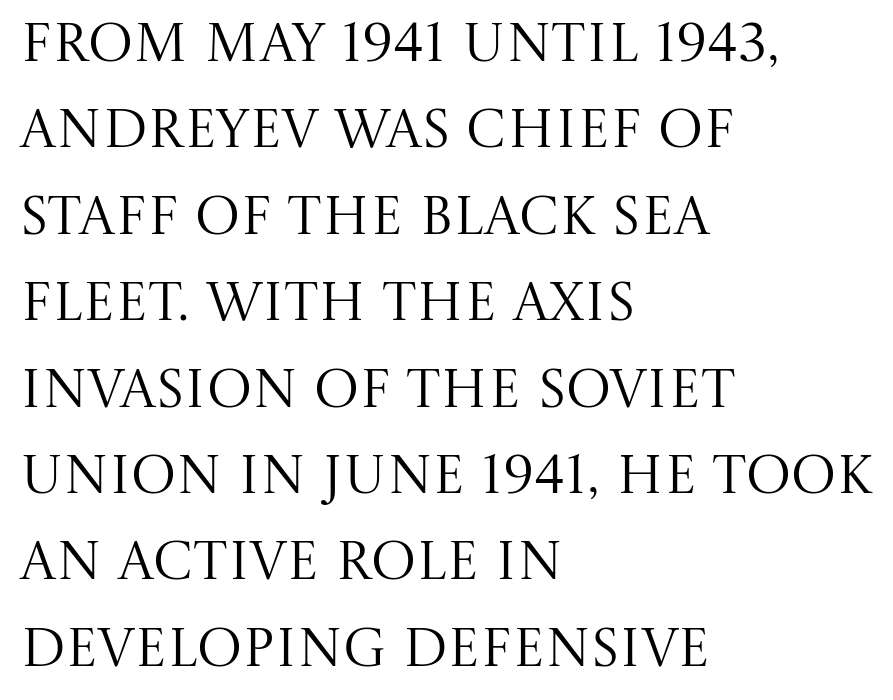
Q: Is the text bold? A: No.
Q: Is the text italic (slanted)? A: No, it is upright.
Q: Is the typeface a serif or a sans-serif typeface? A: Serif.
Q: Is the text underlined? A: No.
Q: How is the paragraph aligned? A: Left-aligned.
Q: Is the spacing between letters normal or unusually wide? A: Normal.
Q: Is the spacing between lines tight, normal or loose? A: Normal.
Q: Width (condensed, normal, or wide)? A: Normal.
Q: Stroke contrast? A: Medium.
Q: x-height? A: Large.
Q: Monospaced? A: No.
